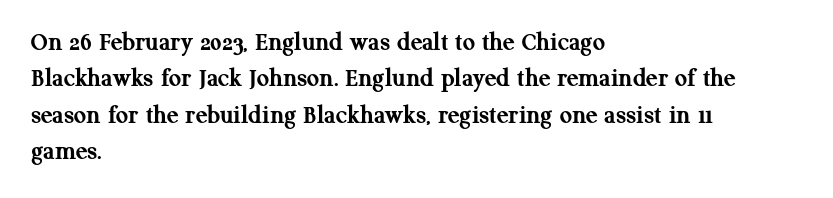
{"italic": "no", "bold": "yes", "underline": "no", "align": "left", "line_spacing": "normal", "line_spacing_ratio": 1.35, "letter_spacing": "normal", "letter_spacing_em": 0.0, "glyph_px": 27}
